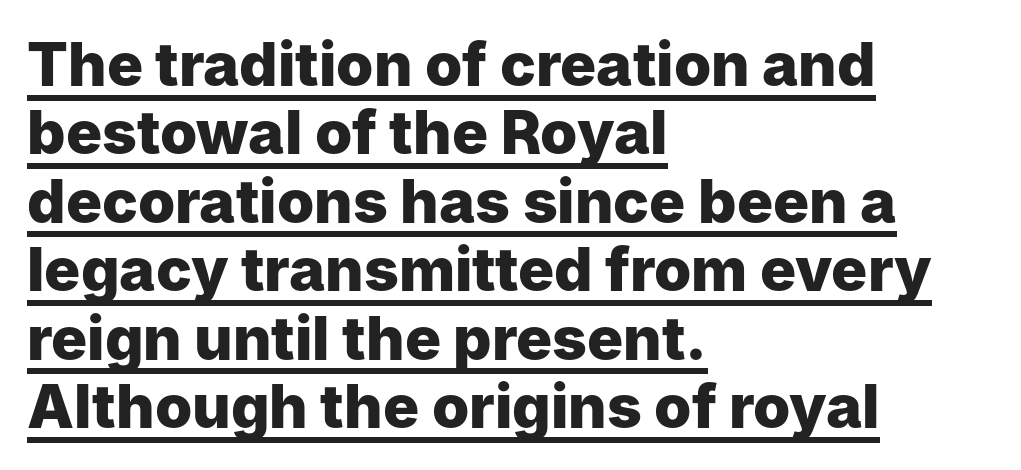
The image shows 60 px heavy sans-serif type, upright; set left-aligned, tight line spacing (1.14x), normal letter spacing, underlined; low stroke contrast and a medium x-height.
